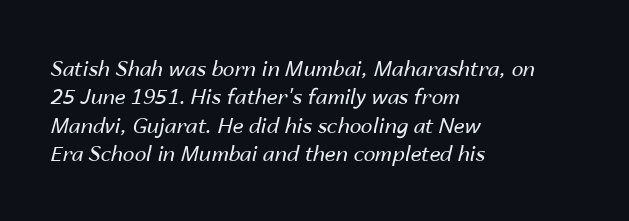
Q: Is the text bold? A: No.
Q: Is the text italic (slanted)? A: Yes, it leans right by about 14 degrees.
Q: Is the text underlined? A: No.
Q: How is the paragraph aligned? A: Left-aligned.
Q: Is the spacing between letters normal or unusually wide? A: Normal.
Q: Is the spacing between lines tight, normal or loose? A: Normal.
